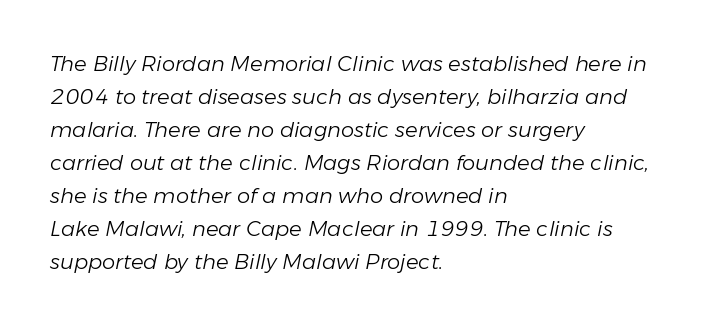
{"italic": "yes", "lean": "right", "slant_degrees": 11, "bold": "no", "underline": "no", "align": "left", "line_spacing": "normal", "line_spacing_ratio": 1.57, "letter_spacing": "normal", "letter_spacing_em": 0.0, "glyph_px": 21}
